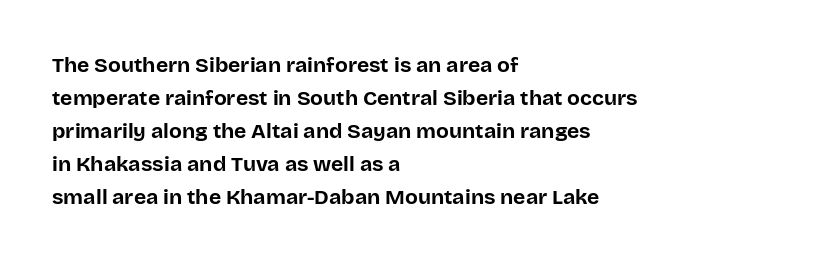
The sample has been set heavy, in full bold. Any mark beneath the type? The region is blank. The ragged edge is on the right, which tells us the setting is flush left. This sample uses plain, unmodified letter spacing. Posture: vertical. Does the leading feel generous? No, just average.
